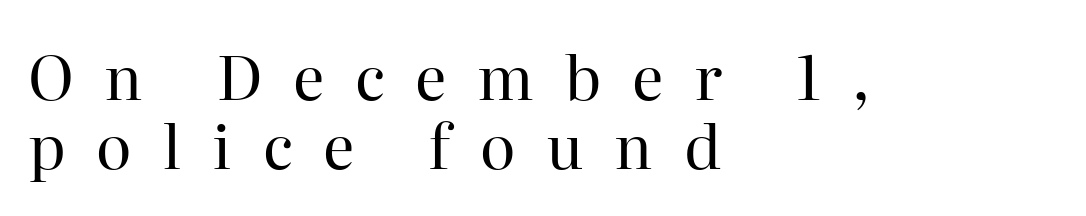
The image shows 61 px regular-weight serif type, upright; set left-aligned, tight line spacing (1.13x), unusually wide letter spacing (+0.5 em), not underlined; high stroke contrast and a medium x-height.
